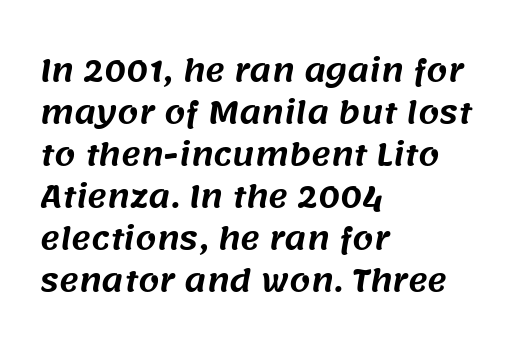
Q: Is the typeface a serif or a sans-serif typeface? A: Sans-serif.
Q: Is the text underlined? A: No.
Q: How is the paragraph aligned? A: Left-aligned.
Q: Is the spacing between letters normal or unusually wide? A: Normal.
Q: Is the spacing between lines tight, normal or loose? A: Normal.
Q: Width (condensed, normal, or wide)? A: Normal.
Q: Stroke contrast? A: Medium.
Q: x-height? A: Large.
Q: Monospaced? A: No.
